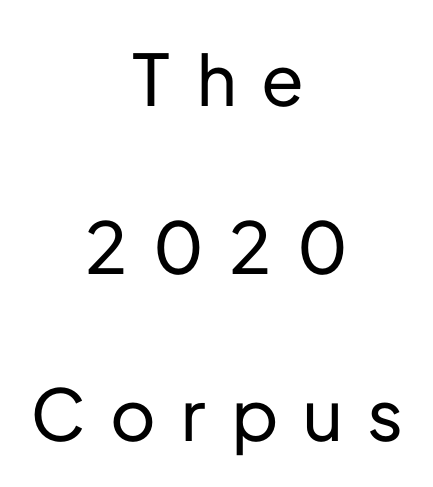
The type is letterspaced generously, with wide tracking. The string is rendered with underlining switched off. Is the block centered? Yes — each line is placed symmetrically about the middle. The space between consecutive lines is lavish.
